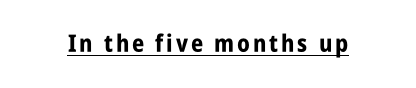
Q: Is the text bold? A: Yes.
Q: Is the text italic (slanted)? A: No, it is upright.
Q: Is the text underlined? A: Yes.
